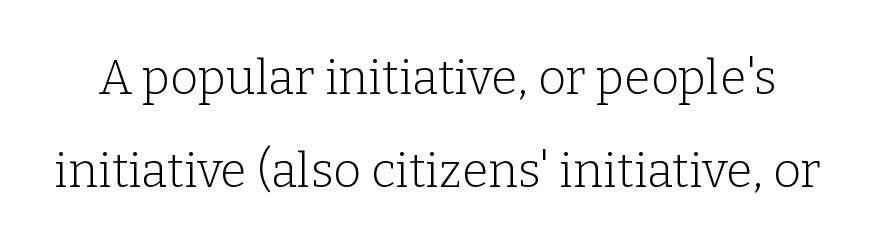
In terms of letterspacing, this is plain default setting. Descender tails drop into unmarked territory. This sample has the flowing, uneven cadence of proportional lettering. This is not heavy type; no bold has been used.
